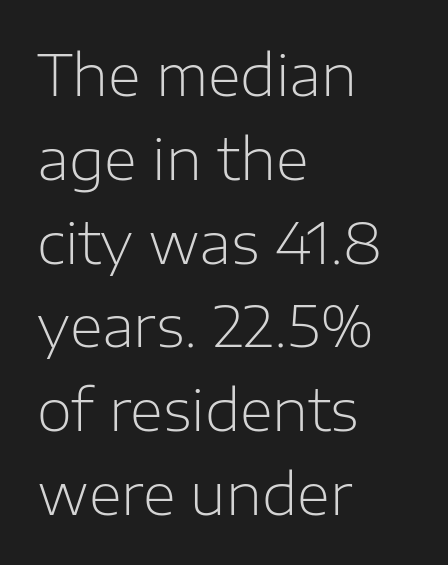
The block of text has a typical density, with ordinary space between rows. You could not count columns in this text — the font is proportionally spaced. This rendering employs a face without finishing strokes, i.e., a sans-serif. Weight: regular or lighter.
